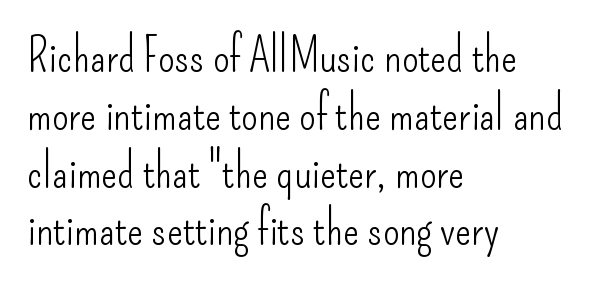
{"serif": "no", "italic": "no", "bold": "no", "weight": "light", "width": "condensed", "stroke_contrast": "low", "x_height": "small", "monospaced": "no", "underline": "no", "align": "left", "line_spacing_ratio": 1.23, "letter_spacing": "normal", "letter_spacing_em": 0.0, "glyph_px": 47}
